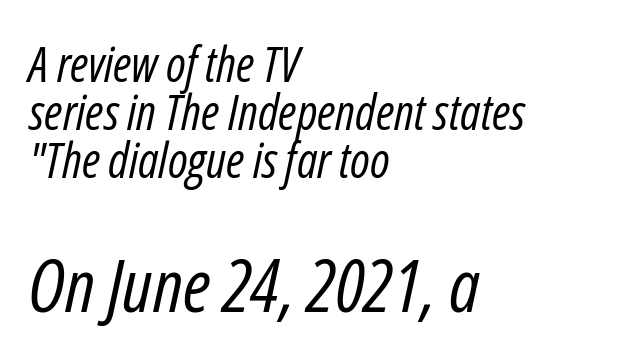
{"italic": "yes", "lean": "right", "slant_degrees": 12, "bold": "no", "weight": "regular", "width": "condensed", "stroke_contrast": "low", "x_height": "medium", "monospaced": "no", "underline": "no", "align": "left", "line_spacing": "tight", "line_spacing_ratio": 0.98, "letter_spacing": "normal", "letter_spacing_em": 0.0, "larger_block": "second", "size_ratio": 1.51, "glyph_px": 74}
